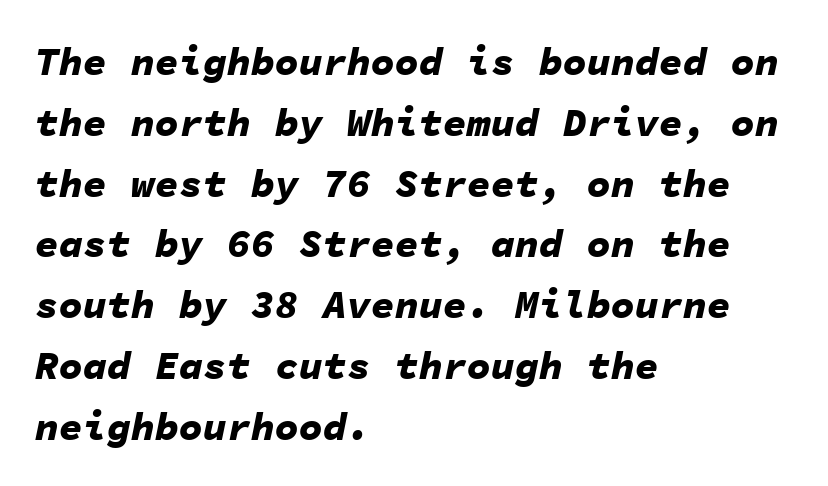
{"italic": "yes", "lean": "right", "slant_degrees": 11, "bold": "yes", "weight": "bold", "width": "normal", "stroke_contrast": "low", "x_height": "medium", "monospaced": "yes", "underline": "no", "align": "left", "line_spacing": "normal", "line_spacing_ratio": 1.52, "letter_spacing": "normal", "letter_spacing_em": 0.0, "glyph_px": 40}
